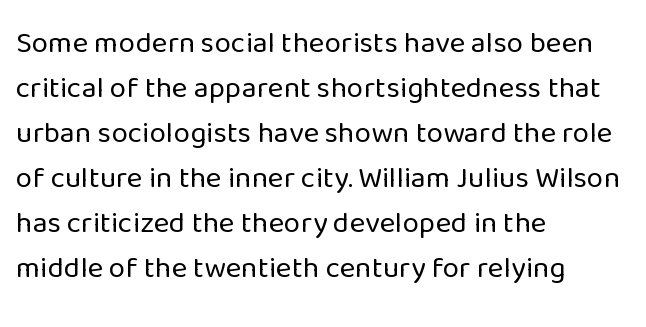
The image shows 30 px regular-weight sans-serif type, upright; set left-aligned, normal line spacing (1.5x), normal letter spacing, not underlined; low stroke contrast and a medium x-height.
